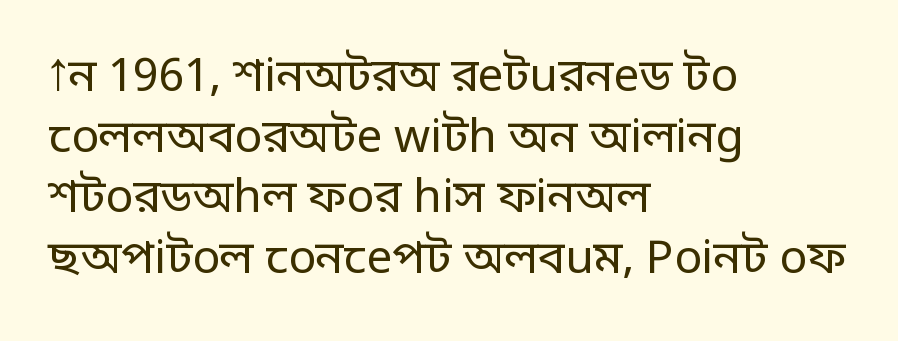
The image shows 46 px regular-weight sans-serif type, upright; set left-aligned, normal line spacing (1.32x), normal letter spacing, not underlined; low stroke contrast and a large x-height.
